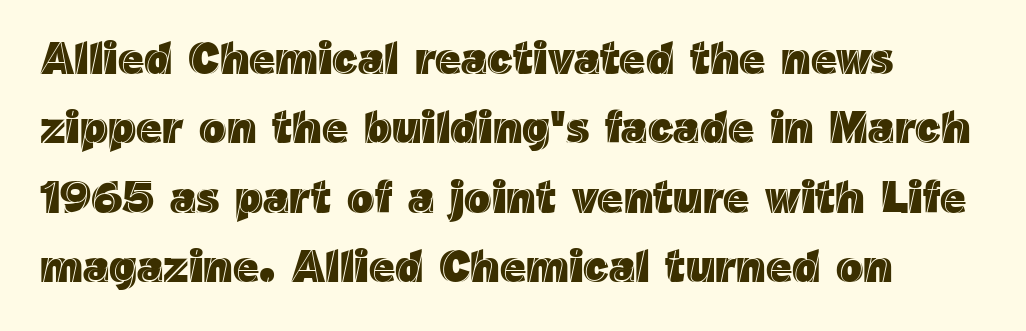
It's the straight-up-and-down kind of type. The rendering uses a moderate line-height, typical for paragraphs. Short note: letters normally spaced. Proportional: the letters do not fall into vertical columns. Plain, unruled lines of type.
